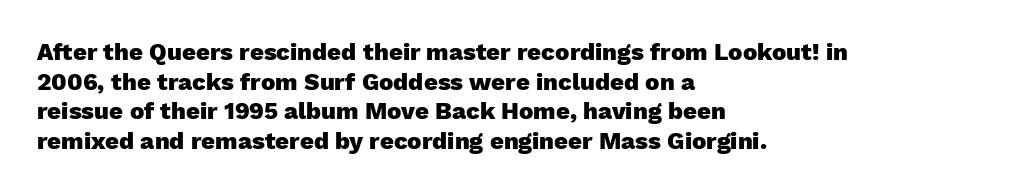
The image shows 24 px bold type, upright; set left-aligned, line spacing 1.23x, normal letter spacing, not underlined.
